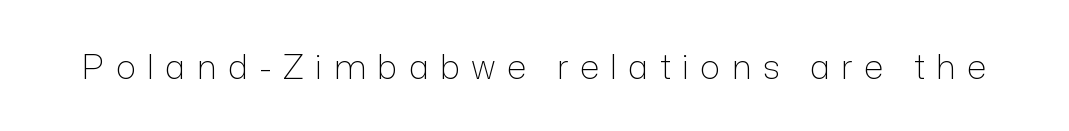
The image shows 34 px light sans-serif type, upright; set unusually wide letter spacing (+0.33 em), not underlined; low stroke contrast and a medium x-height.
